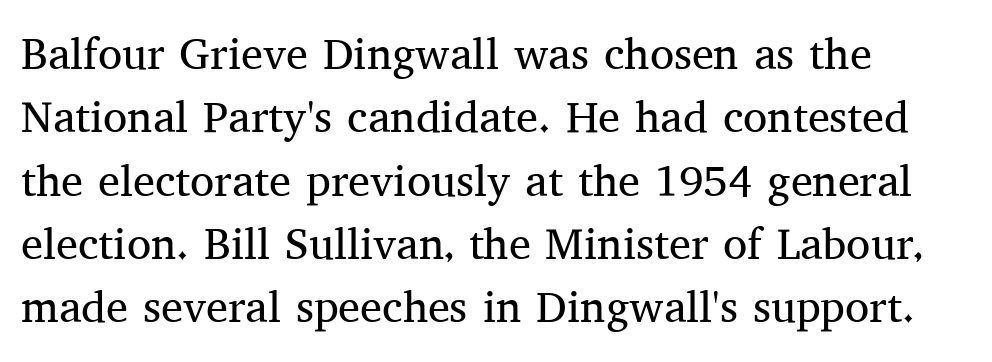
{"serif": "yes", "italic": "no", "bold": "no", "weight": "regular", "width": "normal", "stroke_contrast": "medium", "x_height": "medium", "monospaced": "no", "underline": "no", "align": "left", "line_spacing": "normal", "line_spacing_ratio": 1.44, "letter_spacing": "normal", "letter_spacing_em": 0.0, "glyph_px": 44}
